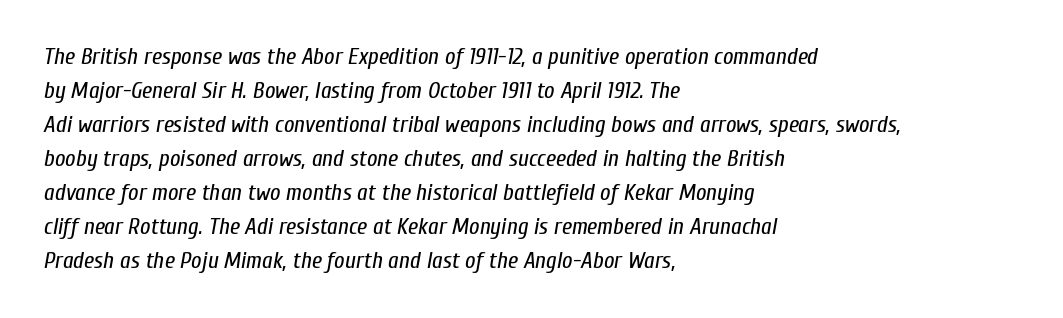
{"italic": "yes", "lean": "right", "slant_degrees": 10, "bold": "no", "underline": "no", "align": "left", "line_spacing": "normal", "line_spacing_ratio": 1.48, "letter_spacing": "normal", "letter_spacing_em": 0.0, "glyph_px": 23}
